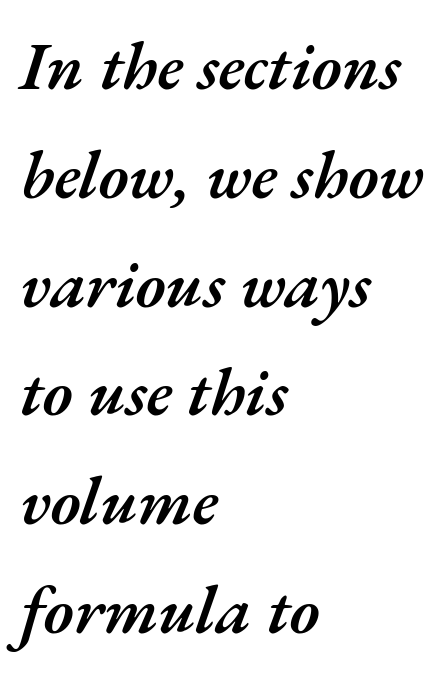
The image shows 68 px semibold type, italic (leaning right); set left-aligned, normal line spacing (1.6x), normal letter spacing, not underlined; medium stroke contrast and a small x-height.
